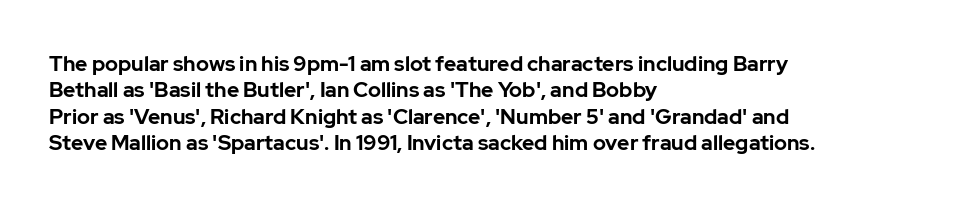
Q: Is the text bold? A: Yes.
Q: Is the text italic (slanted)? A: No, it is upright.
Q: Is the text underlined? A: No.
Q: How is the paragraph aligned? A: Left-aligned.
Q: Is the spacing between letters normal or unusually wide? A: Normal.
Q: Is the spacing between lines tight, normal or loose? A: Normal.
